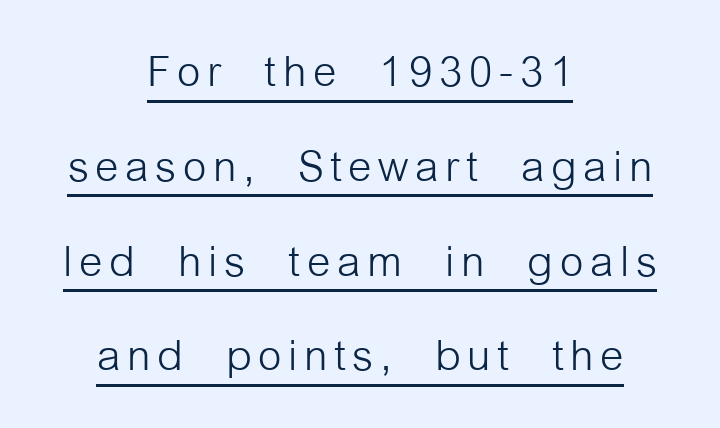
{"serif": "no", "italic": "no", "bold": "no", "weight": "light", "width": "condensed", "stroke_contrast": "low", "x_height": "medium", "monospaced": "no", "underline": "yes", "align": "center", "line_spacing": "normal", "line_spacing_ratio": 1.58, "glyph_px": 60}
